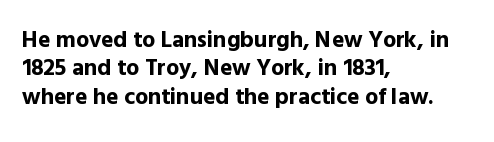
{"italic": "no", "bold": "yes", "underline": "no", "align": "left", "line_spacing_ratio": 1.23, "letter_spacing": "normal", "letter_spacing_em": 0.0, "glyph_px": 23}
